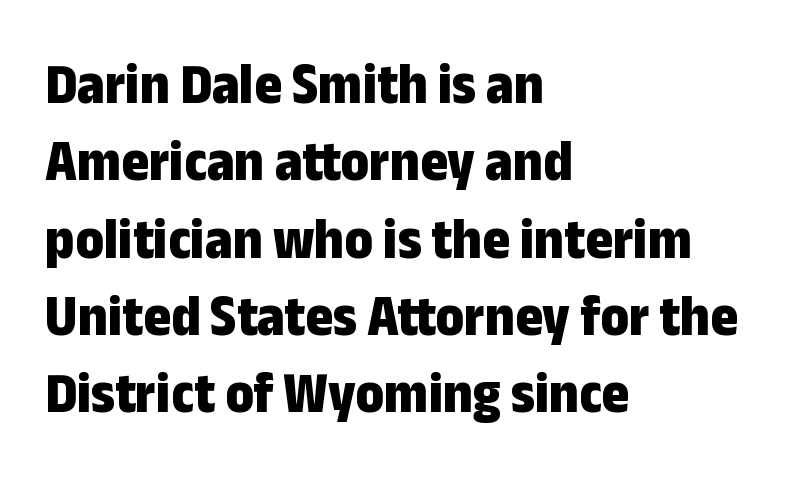
The image shows 59 px bold, condensed sans-serif type, upright; set left-aligned, normal line spacing (1.31x), normal letter spacing, not underlined; low stroke contrast and a medium x-height.
